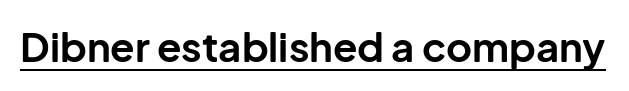
The image shows 40 px bold sans-serif type, upright; set normal letter spacing, underlined; low stroke contrast and a medium x-height.
